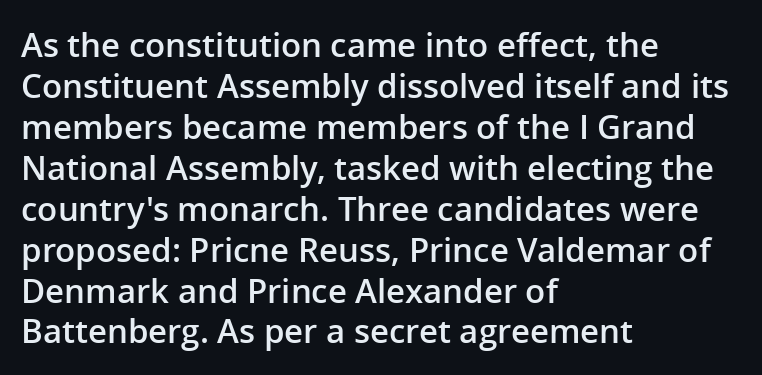
{"serif": "no", "italic": "no", "bold": "semi", "weight": "semibold", "width": "normal", "stroke_contrast": "low", "x_height": "medium", "monospaced": "no", "underline": "no", "align": "left", "line_spacing_ratio": 1.24, "letter_spacing": "normal", "letter_spacing_em": 0.0, "glyph_px": 33}
